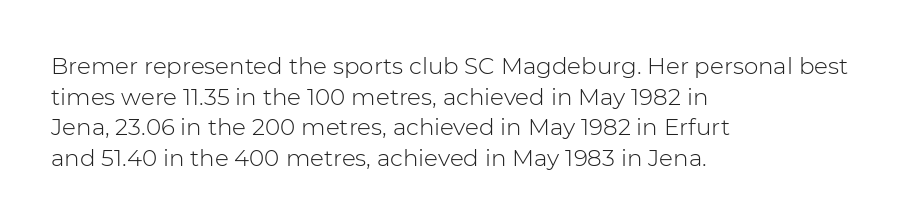
{"italic": "no", "bold": "no", "underline": "no", "align": "left", "line_spacing": "normal", "line_spacing_ratio": 1.33, "letter_spacing": "normal", "letter_spacing_em": 0.0, "glyph_px": 23}
